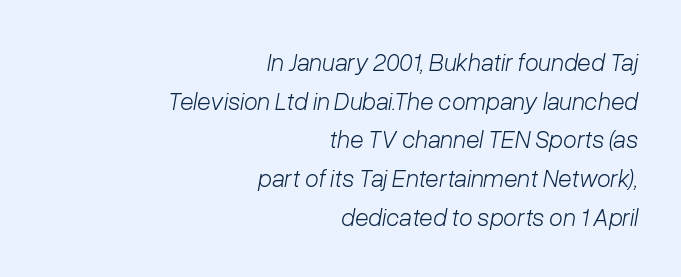
{"italic": "yes", "lean": "right", "slant_degrees": 10, "bold": "no", "underline": "no", "align": "right", "line_spacing": "normal", "line_spacing_ratio": 1.55, "letter_spacing": "normal", "letter_spacing_em": 0.0, "glyph_px": 25}
